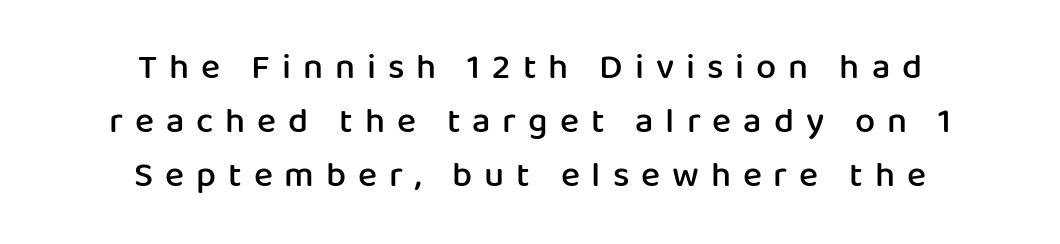
A bare baseline throughout the passage. Each word looks stretched out because of the extra space between its letters. The glyphs in this specimen are sans serif. Each letter keeps its own natural width here, so spacing adapts to shape. Rows of type keep a routine distance in the vertical direction. Notice how the stems are strictly vertical — no italics here.
